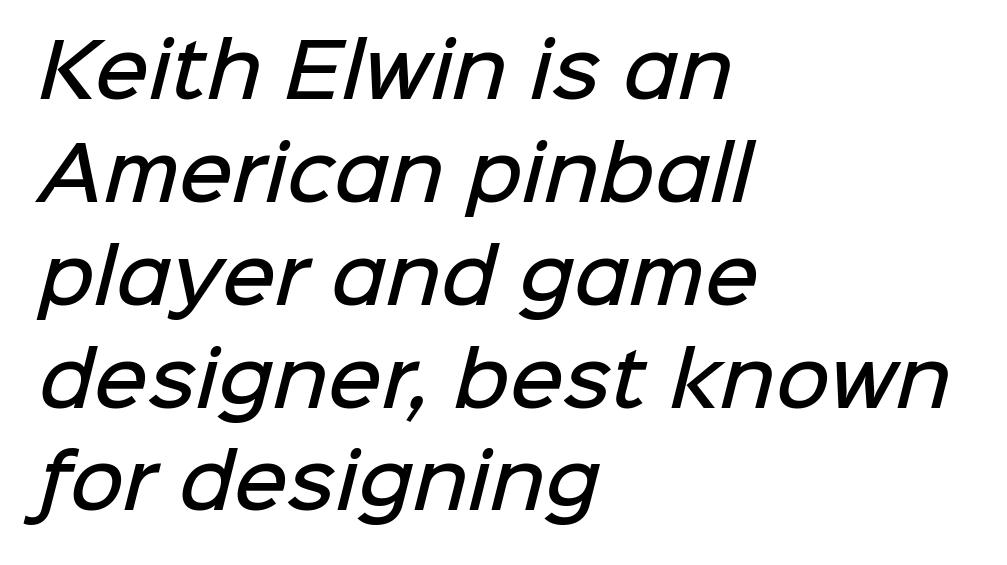
Q: Is the text bold? A: Semi-bold.
Q: Is the typeface a serif or a sans-serif typeface? A: Sans-serif.
Q: Is the text underlined? A: No.
Q: How is the paragraph aligned? A: Left-aligned.
Q: Is the spacing between letters normal or unusually wide? A: Normal.
Q: Is the spacing between lines tight, normal or loose? A: Normal.
Q: Width (condensed, normal, or wide)? A: Normal.
Q: Stroke contrast? A: Low.
Q: x-height? A: Medium.
Q: Monospaced? A: No.
